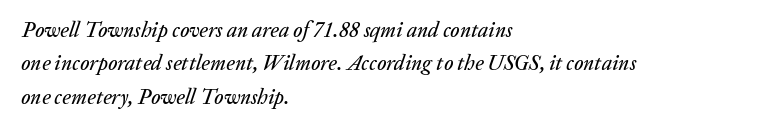
The block of text has a typical density, with ordinary space between rows. The lines in this sample share a left origin and differ only in where they stop. This sample uses plain, unmodified letter spacing. Each row of text sits above clean, open space.
